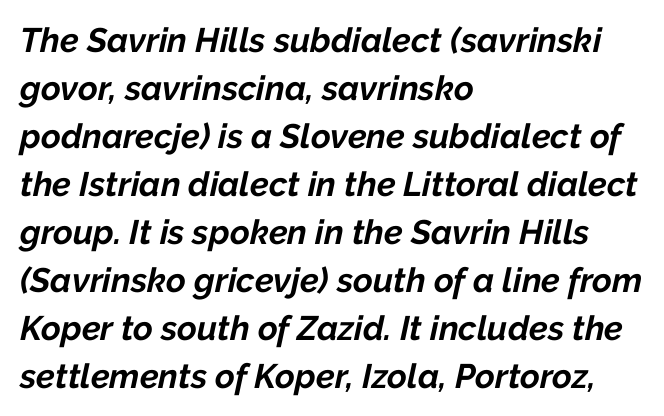
It's the slanting kind of type. The passage shown is typed in a proportional face where columns would drift. Interline gaps are of average width in this sample. The space beneath each line is pristine and unruled. Heavy-handed strokes throughout: this text is bold. Horizontally, the lines are justified to the leading edge only.
